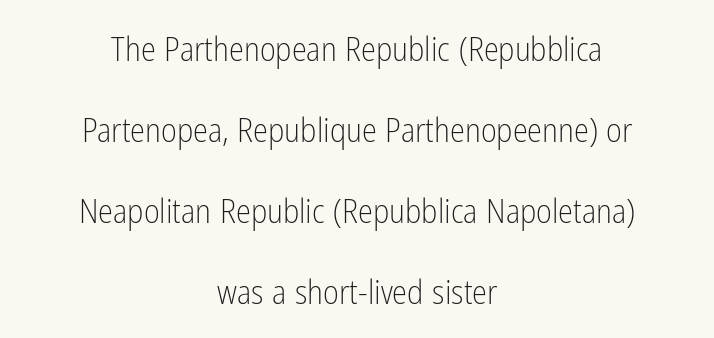
{"serif": "no", "italic": "no", "bold": "no", "weight": "light", "width": "condensed", "stroke_contrast": "low", "x_height": "medium", "monospaced": "no", "underline": "no", "align": "center", "line_spacing": "loose", "line_spacing_ratio": 2.38, "letter_spacing": "normal", "letter_spacing_em": 0.0, "glyph_px": 34}
